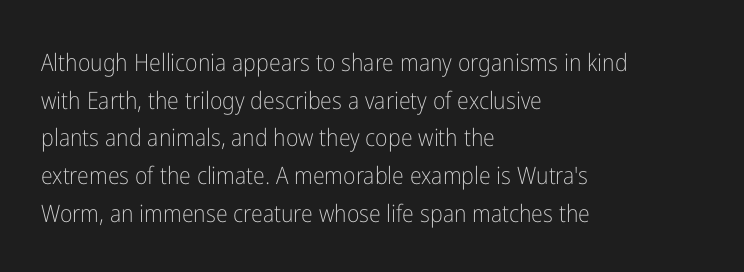
Q: Is the text bold? A: No.
Q: Is the text italic (slanted)? A: No, it is upright.
Q: Is the text underlined? A: No.
Q: How is the paragraph aligned? A: Left-aligned.
Q: Is the spacing between letters normal or unusually wide? A: Normal.
Q: Is the spacing between lines tight, normal or loose? A: Normal.
